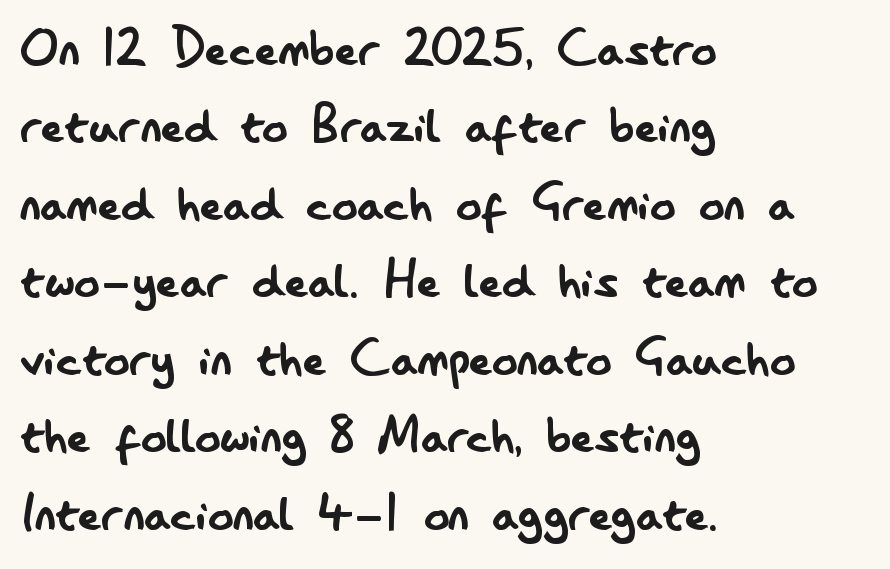
{"serif": "no", "italic": "no", "bold": "no", "weight": "regular", "width": "condensed", "stroke_contrast": "low", "x_height": "small", "monospaced": "no", "underline": "no", "align": "left", "line_spacing_ratio": 1.23, "letter_spacing": "normal", "letter_spacing_em": 0.0, "glyph_px": 63}
